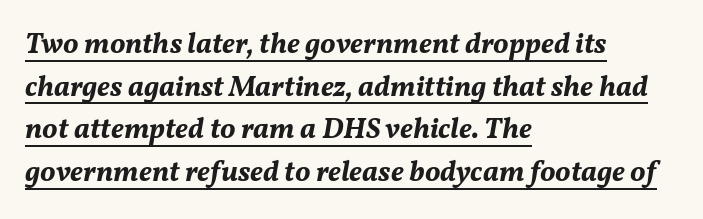
The image shows 29 px bold type, italic (leaning right); set left-aligned, normal line spacing (1.47x), normal letter spacing, underlined; medium stroke contrast and a medium x-height.
